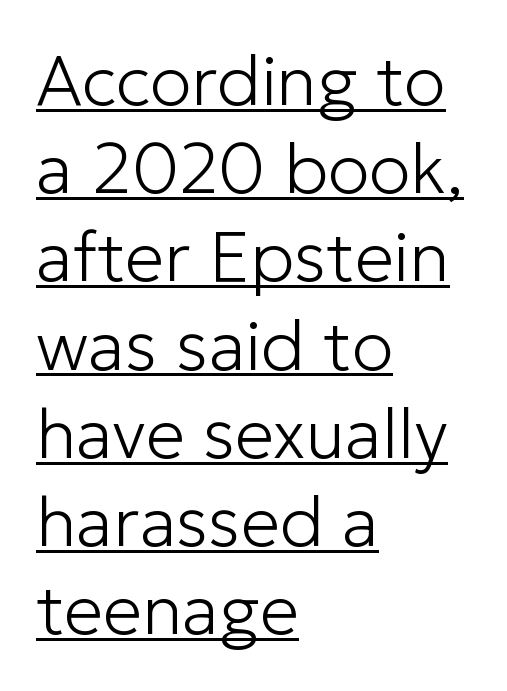
Q: Is the text bold? A: No.
Q: Is the text italic (slanted)? A: No, it is upright.
Q: Is the typeface a serif or a sans-serif typeface? A: Sans-serif.
Q: Is the text underlined? A: Yes.
Q: How is the paragraph aligned? A: Left-aligned.
Q: Is the spacing between letters normal or unusually wide? A: Normal.
Q: Is the spacing between lines tight, normal or loose? A: Normal.
Q: Width (condensed, normal, or wide)? A: Normal.
Q: Stroke contrast? A: Low.
Q: x-height? A: Medium.
Q: Monospaced? A: No.
